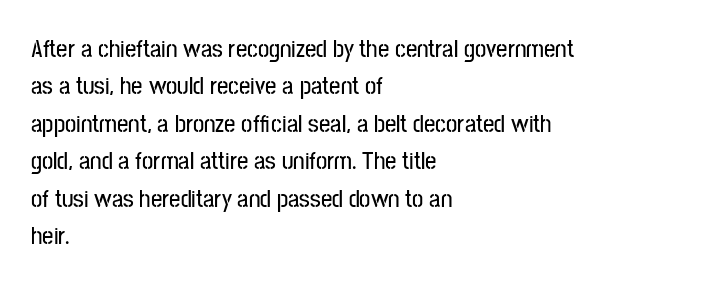
Q: Is the text italic (slanted)? A: No, it is upright.
Q: Is the text underlined? A: No.
Q: How is the paragraph aligned? A: Left-aligned.
Q: Is the spacing between letters normal or unusually wide? A: Normal.
Q: Is the spacing between lines tight, normal or loose? A: Normal.
